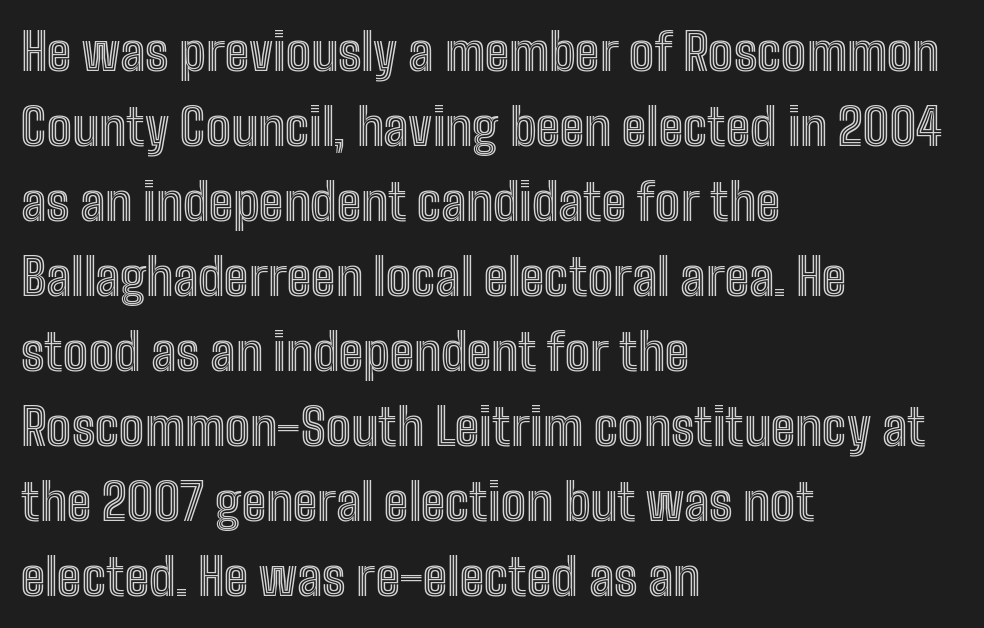
{"italic": "no", "width": "condensed", "x_height": "medium", "monospaced": "no", "underline": "no", "align": "left", "line_spacing": "normal", "line_spacing_ratio": 1.5, "letter_spacing": "normal", "letter_spacing_em": 0.0, "glyph_px": 50}
